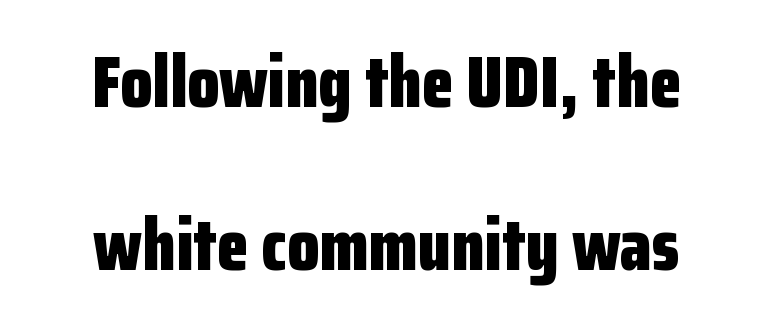
The image shows 73 px bold, condensed sans-serif type, upright; set centered, loose line spacing (2.23x), normal letter spacing, not underlined; low stroke contrast and a medium x-height.
